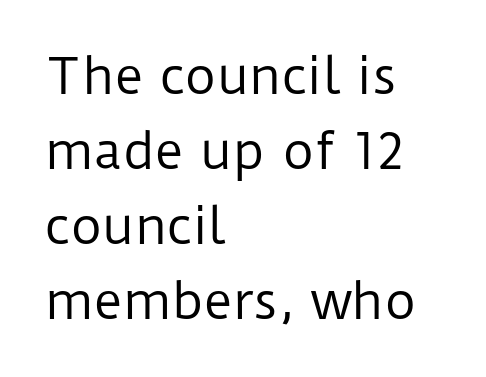
Decoration check: the copy has no underline. The weight tops out at a normal text grade. Short note: letters normally spaced. Posture: straight, roman, zero tilt.
